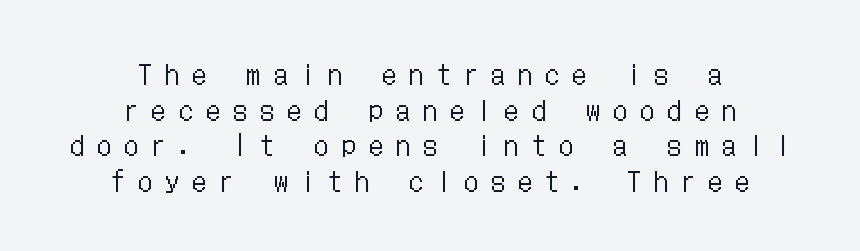
The image shows 28 px regular-weight, condensed type, upright; set centered, normal line spacing (1.27x), unusually wide letter spacing (+0.47 em), not underlined; low stroke contrast and a medium x-height.
